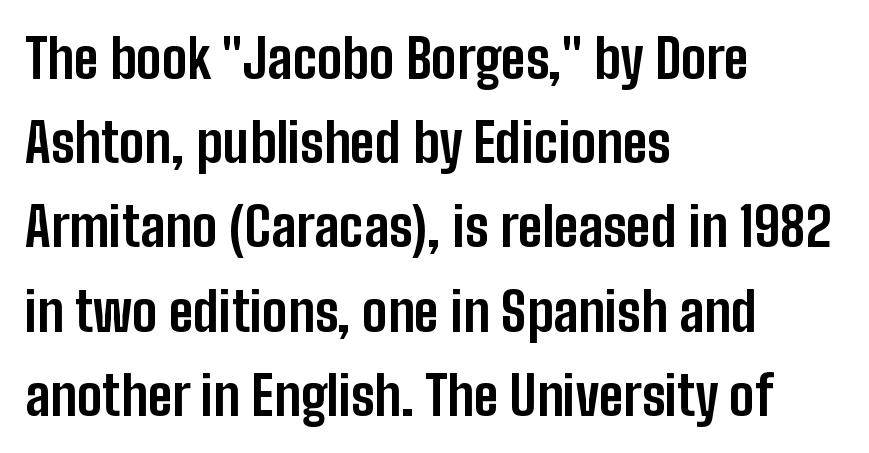
The setting favours the left margin, as ordinary paragraphs usually do. It's the straight-up-and-down kind of type. Is this a fixed-width face? No — the glyphs have proportional, varying widths. To sum up the face: it is a sans, with no serifs. Tracking here is standard; glyphs follow each other at the usual distance.
